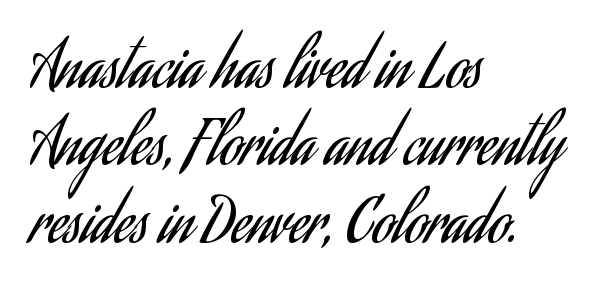
The image shows 60 px regular-weight, condensed sans-serif type; set left-aligned, normal line spacing (1.29x), normal letter spacing, not underlined; low stroke contrast and a small x-height.
